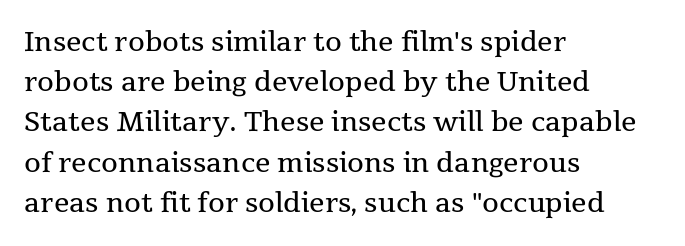
The paragraph shown leans on its left margin. Has an underline been added? It has not. The font's upright variant was chosen for this text. The cut favours lightness, reaching ordinary text weight at its darkest.
